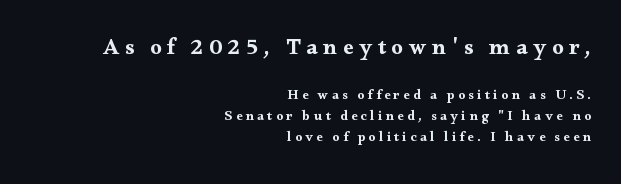
{"italic": "no", "underline": "no", "align": "right", "line_spacing": "normal", "line_spacing_ratio": 1.53, "letter_spacing": "wide", "letter_spacing_em": 0.24, "larger_block": "first", "size_ratio": 1.64, "glyph_px": 23}
